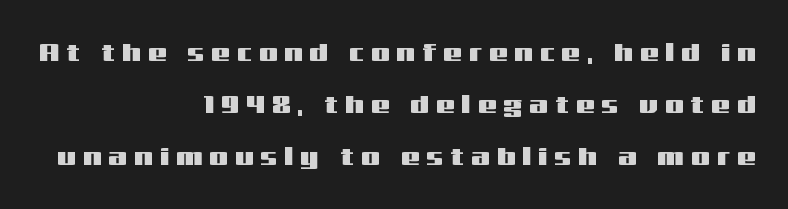
{"italic": "no", "underline": "no", "align": "right", "line_spacing": "loose", "line_spacing_ratio": 2.0, "letter_spacing": "wide", "letter_spacing_em": 0.28, "glyph_px": 26}
